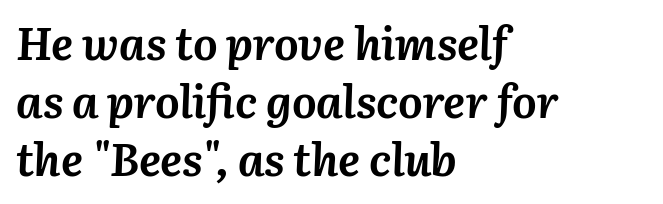
{"italic": "yes", "lean": "right", "slant_degrees": 3, "bold": "yes", "weight": "semibold", "width": "normal", "stroke_contrast": "medium", "x_height": "medium", "monospaced": "no", "underline": "no", "align": "left", "line_spacing": "normal", "line_spacing_ratio": 1.26, "letter_spacing": "normal", "letter_spacing_em": 0.0, "glyph_px": 46}
